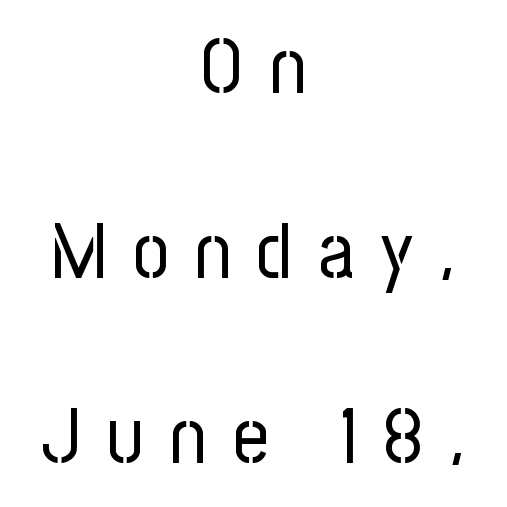
Q: Is the text bold? A: No.
Q: Is the text italic (slanted)? A: No, it is upright.
Q: Is the typeface a serif or a sans-serif typeface? A: Sans-serif.
Q: Is the text underlined? A: No.
Q: How is the paragraph aligned? A: Centered.
Q: Is the spacing between letters normal or unusually wide? A: Unusually wide.
Q: Is the spacing between lines tight, normal or loose? A: Loose.
Q: Width (condensed, normal, or wide)? A: Condensed.
Q: Stroke contrast? A: Low.
Q: x-height? A: Medium.
Q: Monospaced? A: No.
